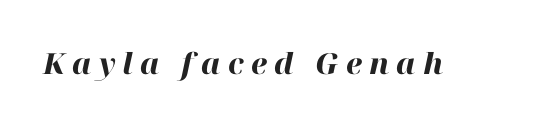
The image shows 29 px heavy type, italic (leaning right); set unusually wide letter spacing (+0.25 em), not underlined; high stroke contrast and a medium x-height.
